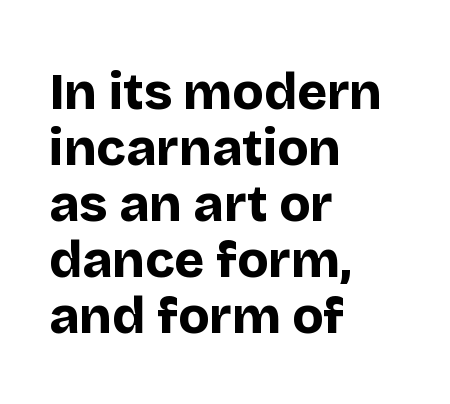
Q: Is the text bold? A: Yes.
Q: Is the text italic (slanted)? A: No, it is upright.
Q: Is the typeface a serif or a sans-serif typeface? A: Sans-serif.
Q: Is the text underlined? A: No.
Q: How is the paragraph aligned? A: Left-aligned.
Q: Is the spacing between letters normal or unusually wide? A: Normal.
Q: Is the spacing between lines tight, normal or loose? A: Tight.
Q: Width (condensed, normal, or wide)? A: Normal.
Q: Stroke contrast? A: Low.
Q: x-height? A: Large.
Q: Monospaced? A: No.
